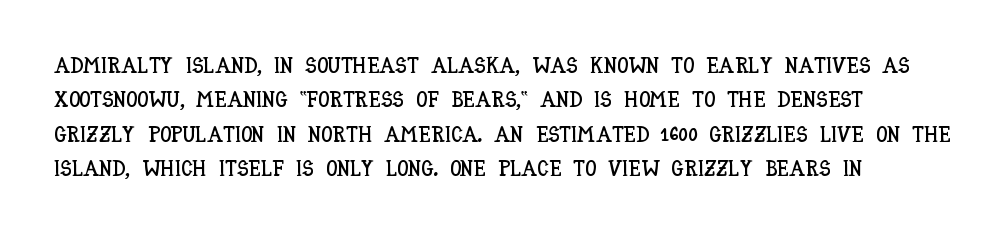
{"italic": "no", "underline": "no", "align": "left", "line_spacing": "normal", "line_spacing_ratio": 1.56, "letter_spacing": "normal", "letter_spacing_em": 0.0, "glyph_px": 22}
